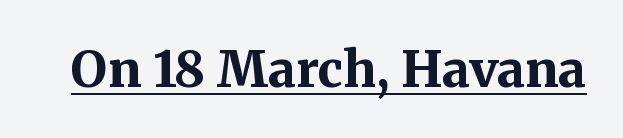
Q: Is the text bold? A: Yes.
Q: Is the text italic (slanted)? A: No, it is upright.
Q: Is the typeface a serif or a sans-serif typeface? A: Serif.
Q: Is the text underlined? A: Yes.
Q: Is the spacing between letters normal or unusually wide? A: Normal.
Q: Width (condensed, normal, or wide)? A: Normal.
Q: Stroke contrast? A: Medium.
Q: x-height? A: Medium.
Q: Monospaced? A: No.
